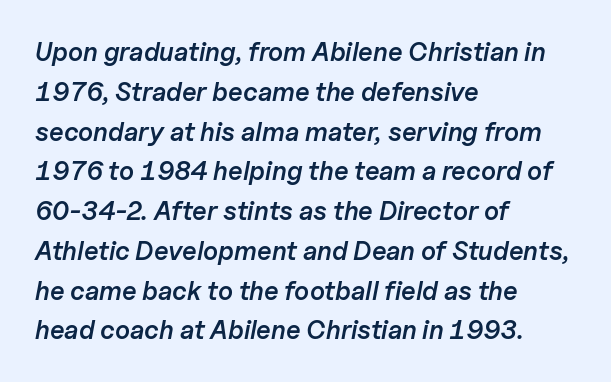
It's the slanting kind of type. In terms of letterspacing, this is plain default setting. Anything drawn beneath the words? Only blank space. Does the weight exceed regular? Yes, but only to semibold. Leading: standard.
